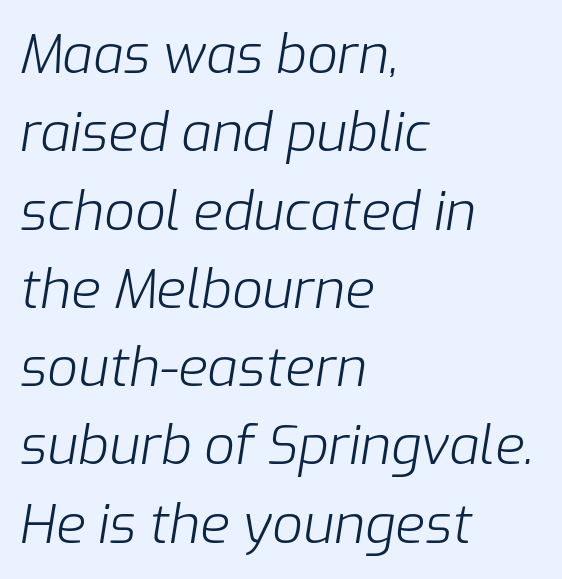
Q: Is the text bold? A: No.
Q: Is the text italic (slanted)? A: Yes, it leans right by about 9 degrees.
Q: Is the text underlined? A: No.
Q: How is the paragraph aligned? A: Left-aligned.
Q: Is the spacing between letters normal or unusually wide? A: Normal.
Q: Is the spacing between lines tight, normal or loose? A: Normal.
Q: Width (condensed, normal, or wide)? A: Normal.
Q: Stroke contrast? A: Low.
Q: x-height? A: Medium.
Q: Monospaced? A: No.
